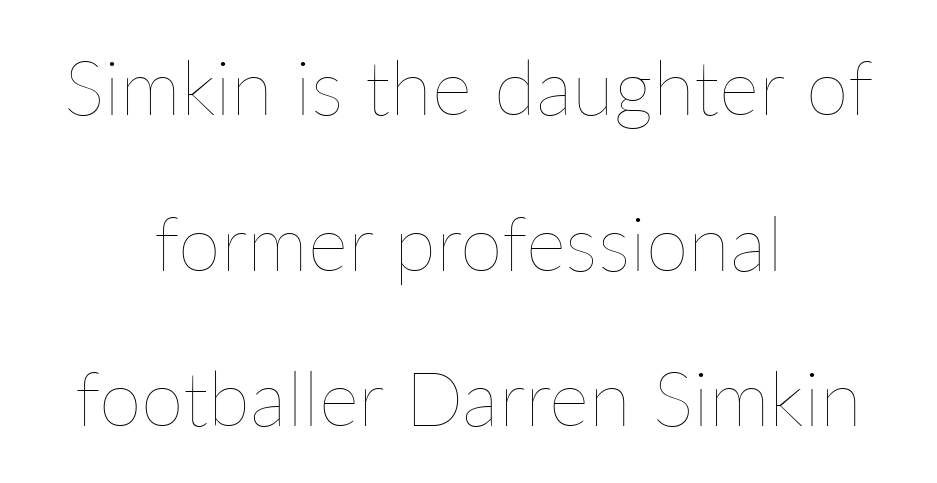
Q: Is the text bold? A: No.
Q: Is the text italic (slanted)? A: No, it is upright.
Q: Is the text underlined? A: No.
Q: How is the paragraph aligned? A: Centered.
Q: Is the spacing between letters normal or unusually wide? A: Normal.
Q: Is the spacing between lines tight, normal or loose? A: Loose.
Q: Width (condensed, normal, or wide)? A: Normal.
Q: Stroke contrast? A: Low.
Q: x-height? A: Medium.
Q: Monospaced? A: No.
